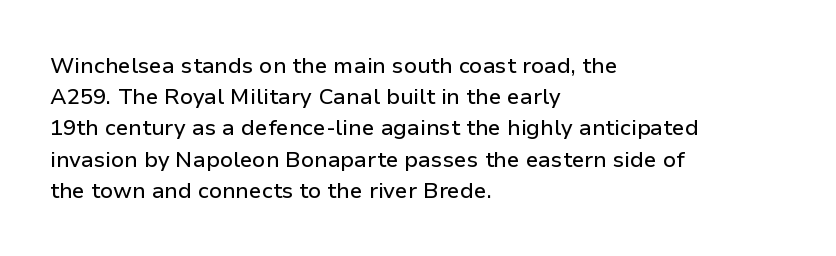
Q: Is the text italic (slanted)? A: No, it is upright.
Q: Is the text underlined? A: No.
Q: How is the paragraph aligned? A: Left-aligned.
Q: Is the spacing between letters normal or unusually wide? A: Normal.
Q: Is the spacing between lines tight, normal or loose? A: Normal.
